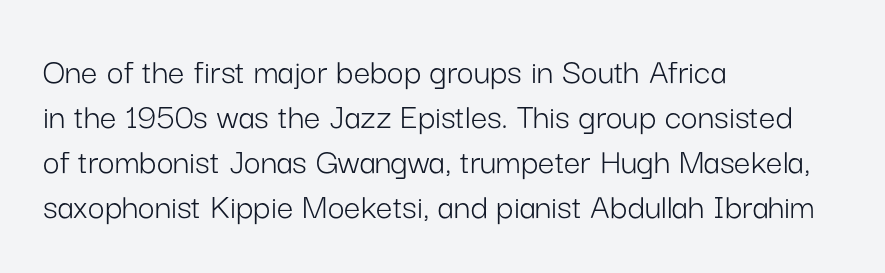
The image shows 37 px light sans-serif type, upright; set left-aligned, line spacing 1.22x, normal letter spacing, not underlined; low stroke contrast and a medium x-height.
